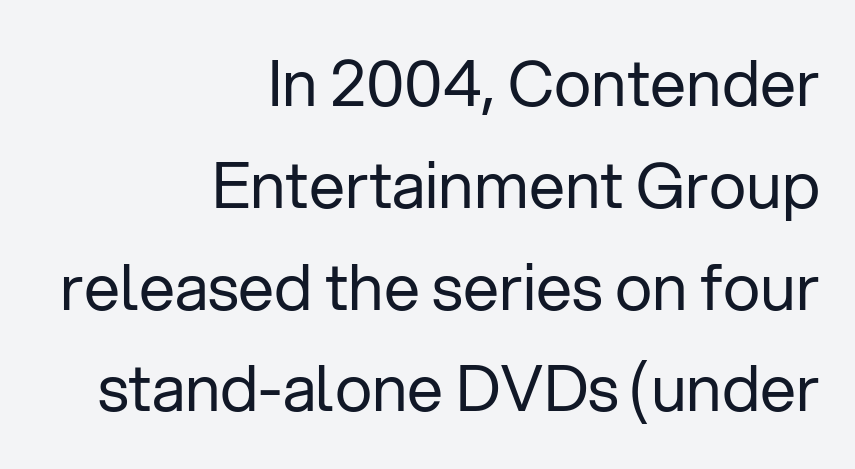
{"serif": "no", "italic": "no", "bold": "no", "weight": "regular", "width": "normal", "stroke_contrast": "low", "x_height": "medium", "monospaced": "no", "underline": "no", "align": "right", "line_spacing": "normal", "line_spacing_ratio": 1.59, "letter_spacing": "normal", "letter_spacing_em": 0.0, "glyph_px": 64}
